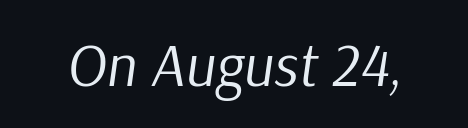
{"italic": "yes", "lean": "right", "slant_degrees": 9, "bold": "no", "weight": "regular", "width": "normal", "stroke_contrast": "low", "x_height": "medium", "monospaced": "no", "underline": "no", "letter_spacing": "normal", "letter_spacing_em": 0.0, "glyph_px": 60}
